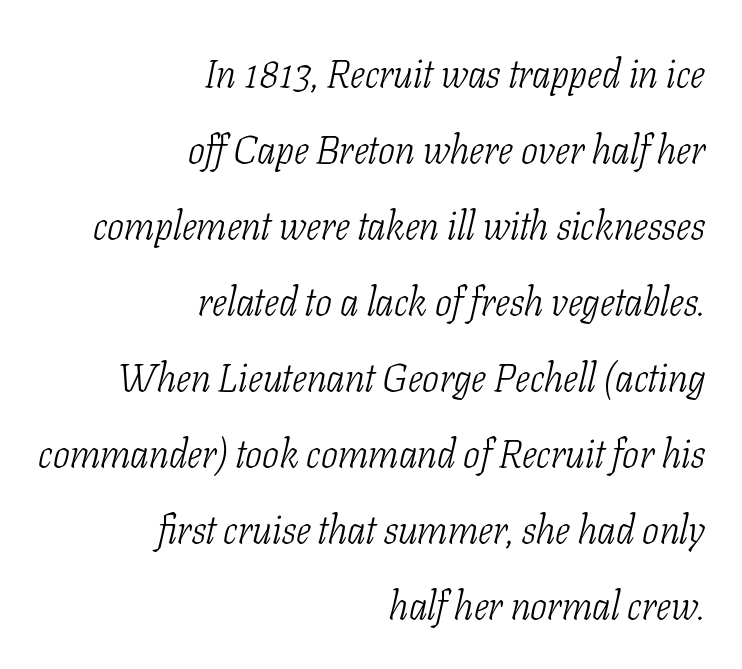
What kind of face is this? One with serifs. These lines are rendered in a variable-pitch font. The space beneath each line is pristine and unruled. The typeface has the unassuming heft of standard copy or less.
